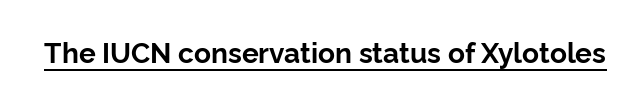
These lines are composed in type without serifs. How are the letters spaced? Ordinarily, with no added tracking. Caption: bold face, heavy strokes. This is underlined copy, the kind a proofreader might mark for attention. This sample uses an upright cut, with every glyph sitting square on the baseline. Each letter keeps its own natural width here, so spacing adapts to shape.
